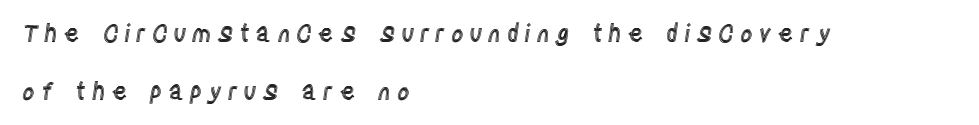
Q: Is the text italic (slanted)? A: Yes.
Q: Is the text underlined? A: No.
Q: How is the paragraph aligned? A: Left-aligned.
Q: Is the spacing between letters normal or unusually wide? A: Unusually wide.
Q: Is the spacing between lines tight, normal or loose? A: Loose.
